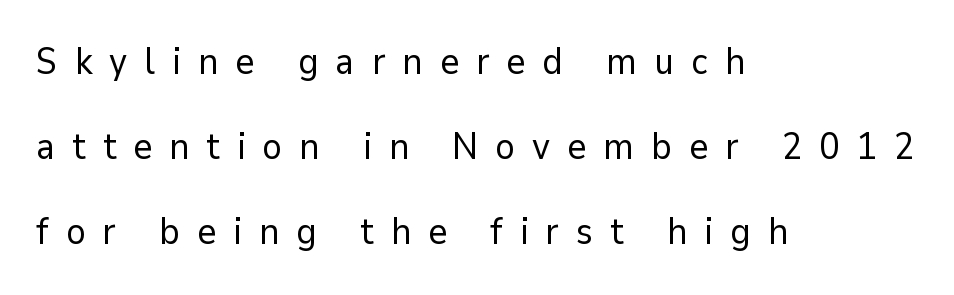
The image shows 37 px regular-weight sans-serif type, upright; set left-aligned, loose line spacing (2.3x), unusually wide letter spacing (+0.46 em), not underlined; low stroke contrast and a medium x-height.
